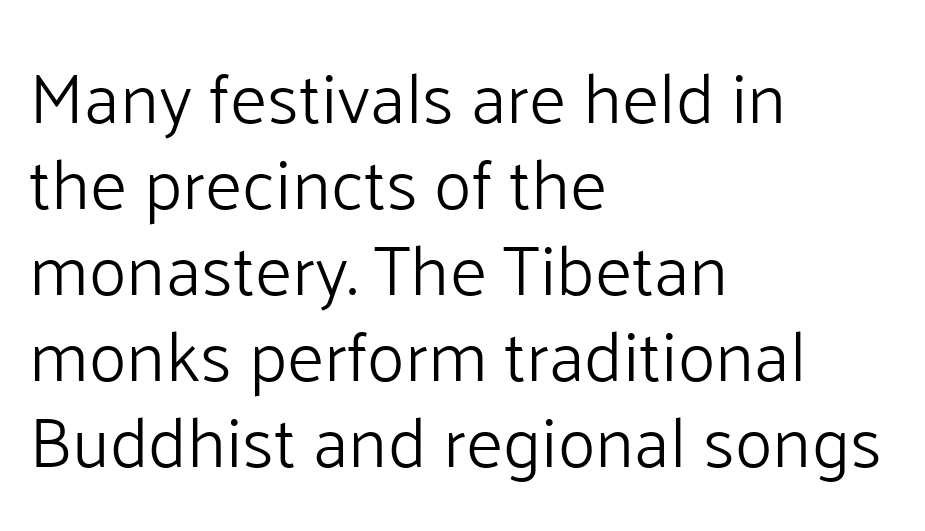
Q: Is the text bold? A: No.
Q: Is the text italic (slanted)? A: No, it is upright.
Q: Is the typeface a serif or a sans-serif typeface? A: Sans-serif.
Q: Is the text underlined? A: No.
Q: How is the paragraph aligned? A: Left-aligned.
Q: Is the spacing between letters normal or unusually wide? A: Normal.
Q: Width (condensed, normal, or wide)? A: Normal.
Q: Stroke contrast? A: Low.
Q: x-height? A: Medium.
Q: Monospaced? A: No.
